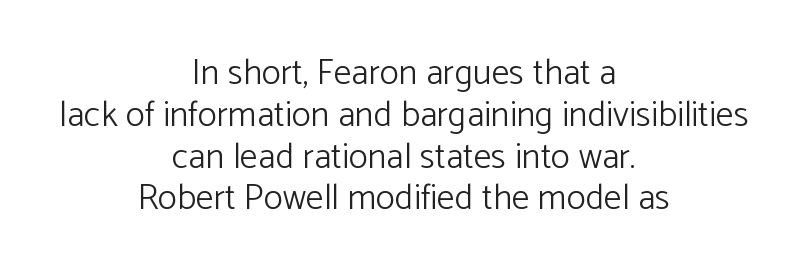
{"serif": "no", "italic": "no", "bold": "no", "weight": "light", "width": "normal", "stroke_contrast": "low", "x_height": "medium", "monospaced": "no", "underline": "no", "align": "center", "line_spacing_ratio": 1.16, "letter_spacing": "normal", "letter_spacing_em": 0.0, "glyph_px": 36}
